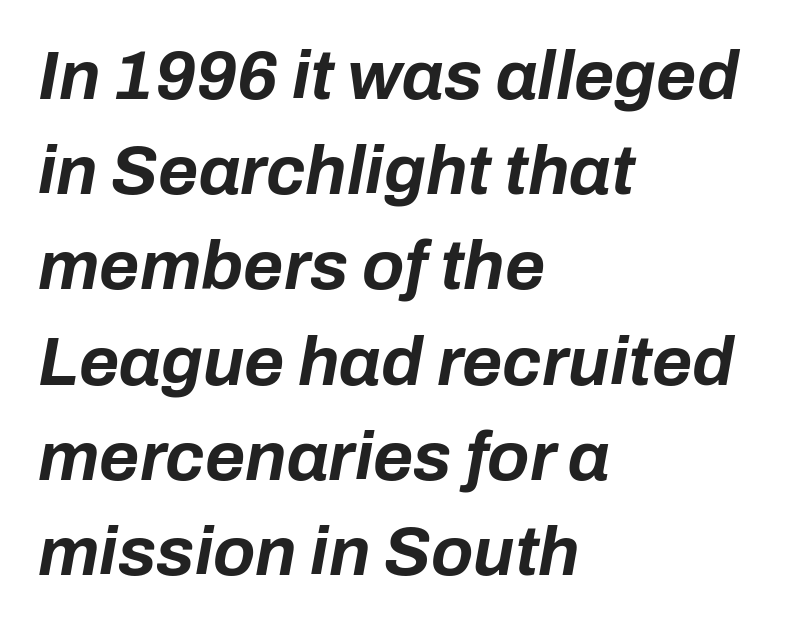
{"italic": "yes", "lean": "right", "slant_degrees": 10, "bold": "yes", "weight": "bold", "width": "normal", "stroke_contrast": "low", "x_height": "medium", "monospaced": "no", "underline": "no", "align": "left", "line_spacing": "normal", "line_spacing_ratio": 1.38, "letter_spacing": "normal", "letter_spacing_em": 0.0, "glyph_px": 69}
